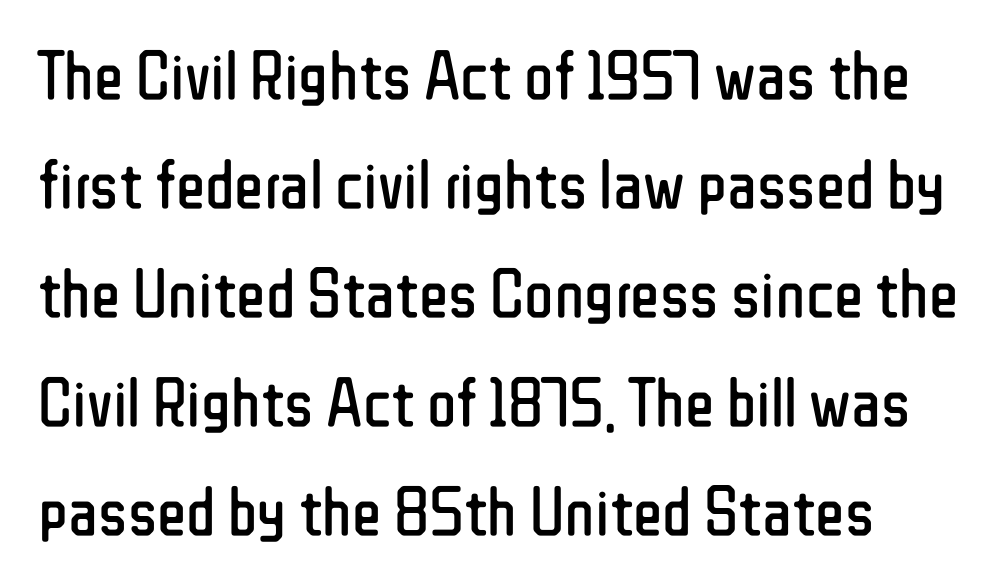
Q: Is the text bold? A: No.
Q: Is the text italic (slanted)? A: No, it is upright.
Q: Is the typeface a serif or a sans-serif typeface? A: Sans-serif.
Q: Is the text underlined? A: No.
Q: Is the spacing between letters normal or unusually wide? A: Normal.
Q: Is the spacing between lines tight, normal or loose? A: Normal.
Q: Width (condensed, normal, or wide)? A: Condensed.
Q: Stroke contrast? A: Low.
Q: x-height? A: Medium.
Q: Monospaced? A: No.
